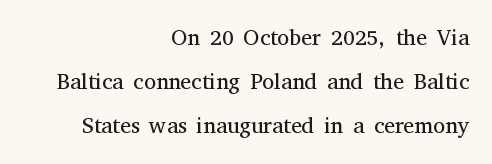
The image shows 22 px text type, upright; set right-aligned, loose line spacing (2.0x), normal letter spacing, not underlined.
